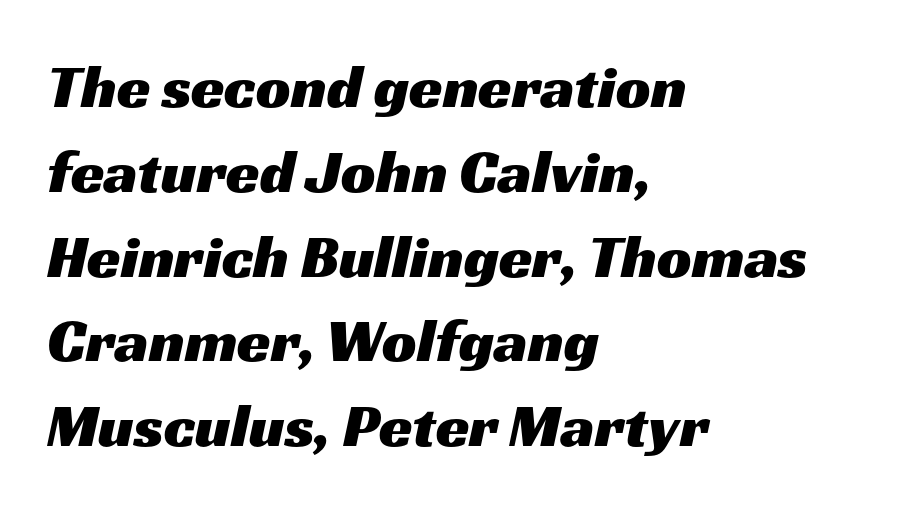
Students, observe: this is what conventionally led text looks like. Underlining? Definitely not there. The letters sit at their default tracking, neither squeezed nor spread. Casual observation: everything's shoved over to the left. The passage shown is typed in a proportional face where columns would drift.
